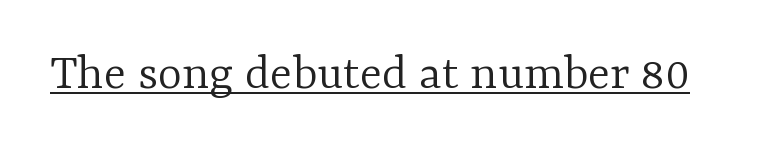
The image shows 52 px light serif type, upright; set normal letter spacing, underlined; low stroke contrast and a medium x-height.
